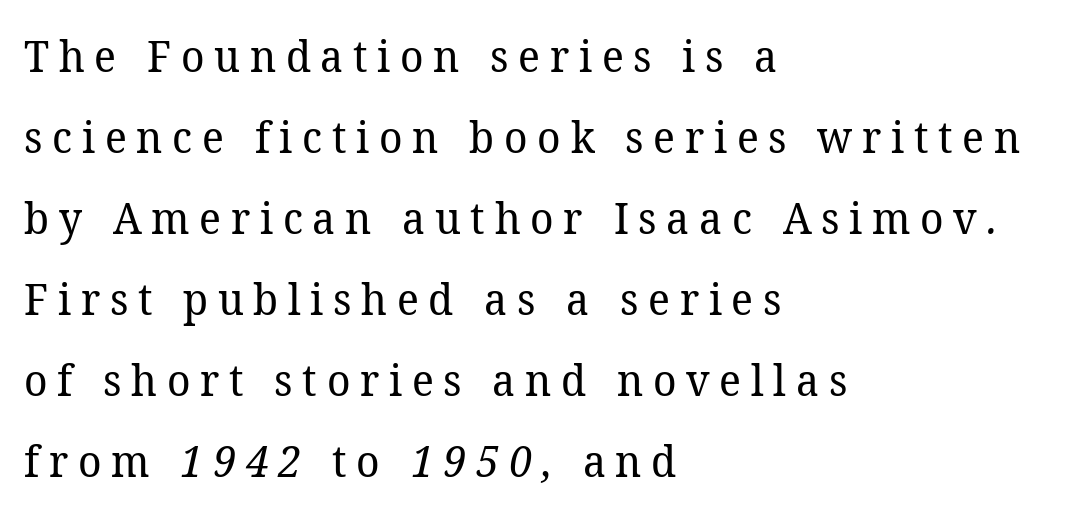
Q: Is the text bold? A: No.
Q: Is the typeface a serif or a sans-serif typeface? A: Serif.
Q: Is the text underlined? A: No.
Q: How is the paragraph aligned? A: Left-aligned.
Q: Is the spacing between letters normal or unusually wide? A: Unusually wide.
Q: Width (condensed, normal, or wide)? A: Normal.
Q: Stroke contrast? A: Low.
Q: x-height? A: Medium.
Q: Monospaced? A: No.
